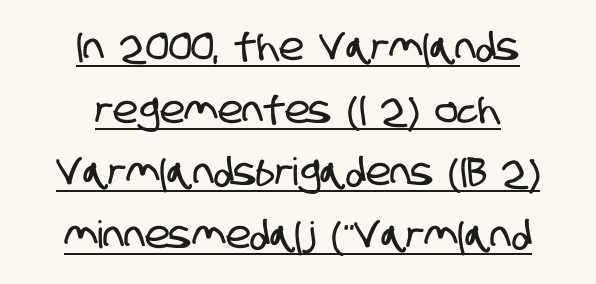
The image shows 38 px condensed sans-serif type; set centered, normal line spacing (1.65x), normal letter spacing, underlined; low stroke contrast and a large x-height.
